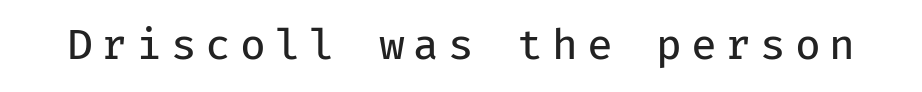
{"serif": "no", "italic": "no", "bold": "no", "weight": "regular", "width": "normal", "stroke_contrast": "low", "x_height": "medium", "monospaced": "yes", "underline": "no", "letter_spacing": "wide", "letter_spacing_em": 0.21, "glyph_px": 42}
